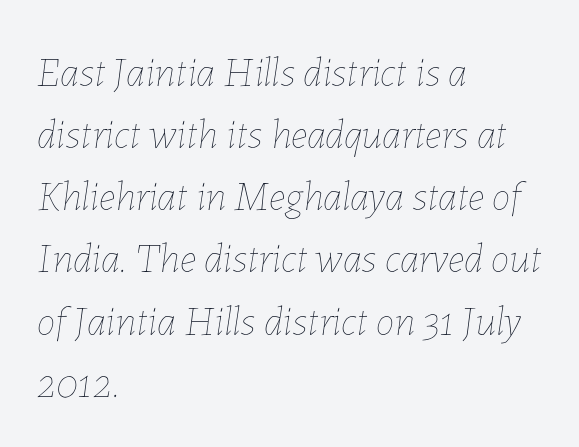
Normally led — the rows are evenly, conventionally spaced. The line texture is even and compact thanks to regular tracking. There's an unmistakable incline to the writing here. These lines are rendered in a variable-pitch font. Unbolded letterforms with no extra heft. Only glyphs here, with clear space below each row.
